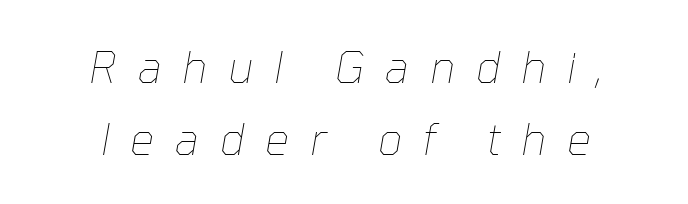
Q: Is the text bold? A: No.
Q: Is the text italic (slanted)? A: Yes, it leans right by about 10 degrees.
Q: Is the text underlined? A: No.
Q: How is the paragraph aligned? A: Centered.
Q: Is the spacing between letters normal or unusually wide? A: Unusually wide.
Q: Is the spacing between lines tight, normal or loose? A: Normal.
Q: Width (condensed, normal, or wide)? A: Normal.
Q: Stroke contrast? A: Low.
Q: x-height? A: Medium.
Q: Monospaced? A: No.
